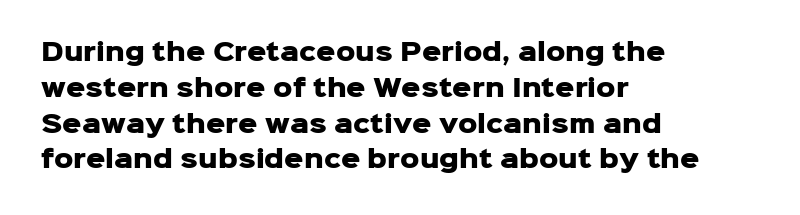
{"italic": "no", "bold": "yes", "underline": "no", "align": "left", "line_spacing": "normal", "line_spacing_ratio": 1.49, "letter_spacing": "normal", "letter_spacing_em": 0.0, "glyph_px": 24}
